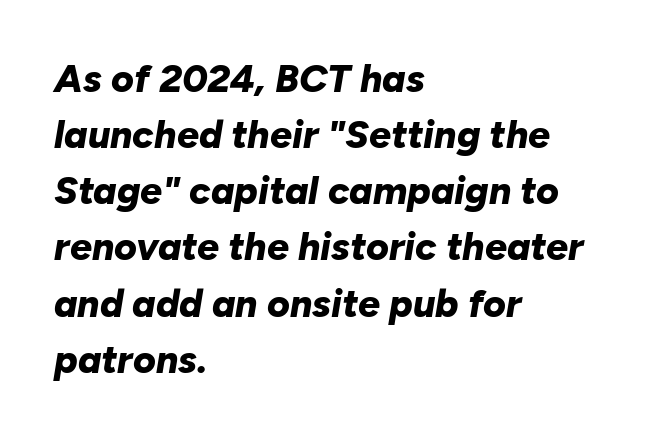
The image shows 39 px bold type, italic (leaning right); set left-aligned, normal line spacing (1.44x), normal letter spacing, not underlined; low stroke contrast and a medium x-height.
